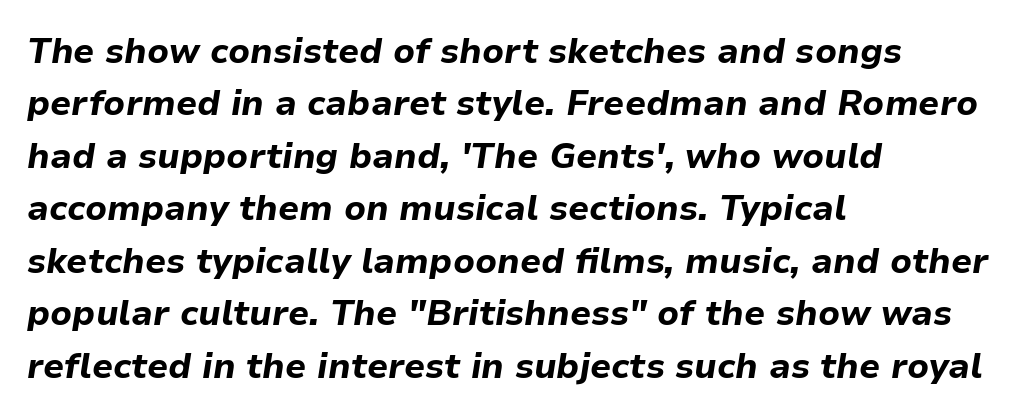
Q: Is the text bold? A: Yes.
Q: Is the text italic (slanted)? A: Yes, it leans right by about 9 degrees.
Q: Is the text underlined? A: No.
Q: How is the paragraph aligned? A: Left-aligned.
Q: Is the spacing between letters normal or unusually wide? A: Normal.
Q: Is the spacing between lines tight, normal or loose? A: Normal.
Q: Width (condensed, normal, or wide)? A: Normal.
Q: Stroke contrast? A: Low.
Q: x-height? A: Medium.
Q: Monospaced? A: No.
